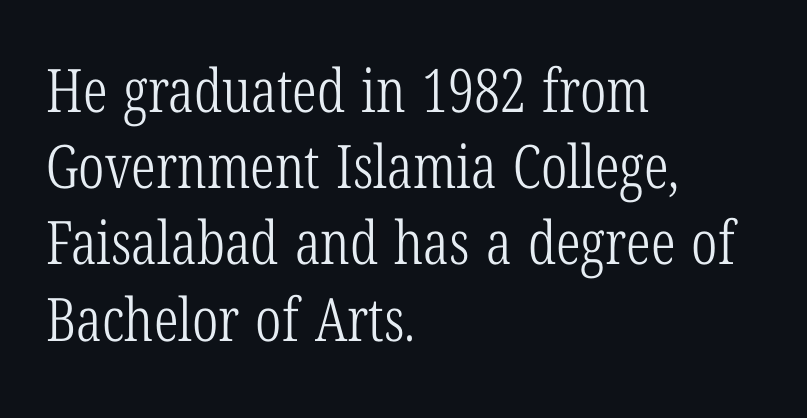
Inter-character spacing is left at the font's built-in metrics. The string is rendered with underlining switched off. The lines sit at an ordinary, default distance from one another. The rendering anchors every line to the left-hand side. Is there any slant? The stems are plumb.
